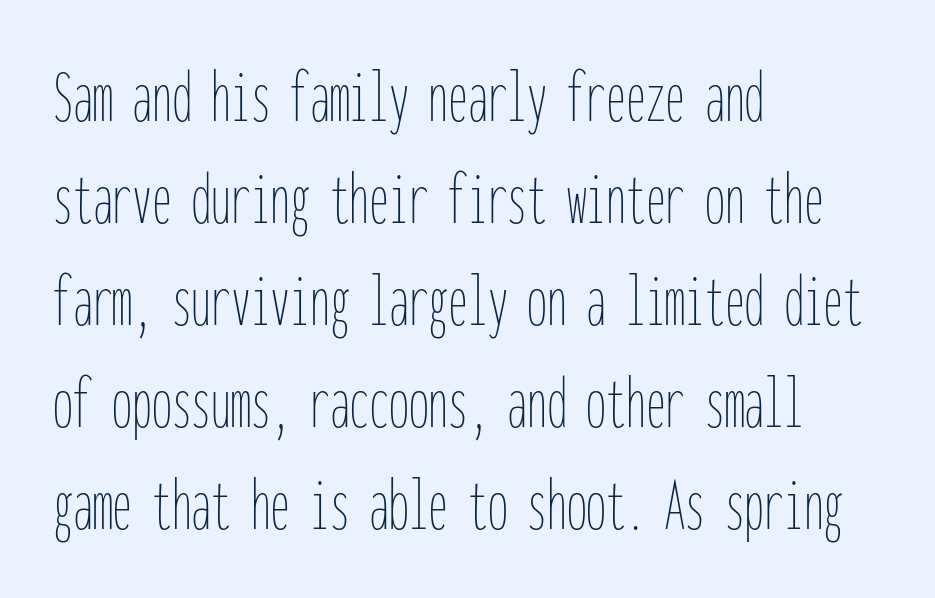
{"italic": "no", "bold": "no", "weight": "thin", "width": "condensed", "stroke_contrast": "low", "x_height": "medium", "monospaced": "yes", "underline": "no", "align": "left", "line_spacing": "normal", "line_spacing_ratio": 1.29, "letter_spacing": "normal", "letter_spacing_em": 0.0, "glyph_px": 79}
